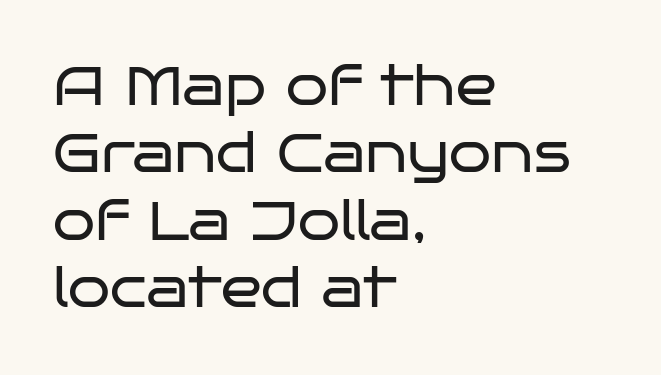
The image shows 54 px regular-weight, wide sans-serif type, upright; set left-aligned, normal line spacing (1.25x), normal letter spacing, not underlined; low stroke contrast and a large x-height.
